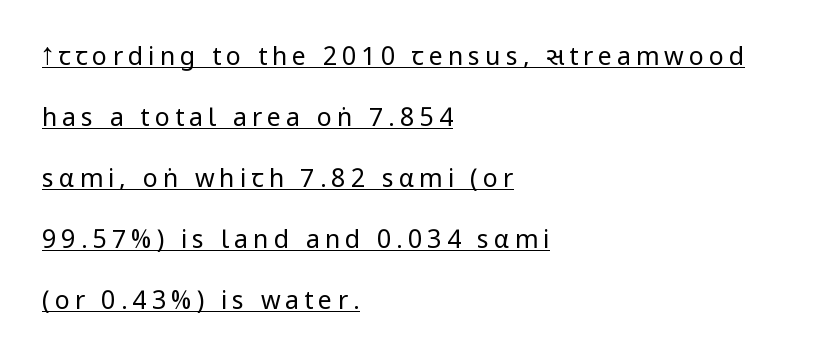
Q: Is the text bold? A: No.
Q: Is the text italic (slanted)? A: No, it is upright.
Q: Is the text underlined? A: Yes.
Q: How is the paragraph aligned? A: Left-aligned.
Q: Is the spacing between letters normal or unusually wide? A: Unusually wide.
Q: Is the spacing between lines tight, normal or loose? A: Loose.
